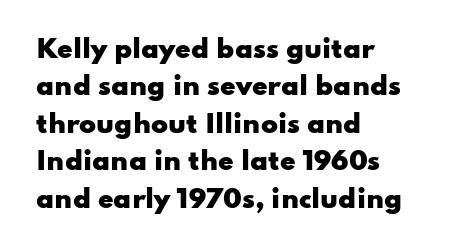
Baseline-to-baseline distance is the conventional proportion of letter height. The typesetter chose a ragged-right arrangement here. The zone under the glyphs is completely vacant. Typesetter's note: full bold, strokes at maximum text heaviness. In terms of posture, this sample is upright. The horizontal fit of the characters is conventional and even.
